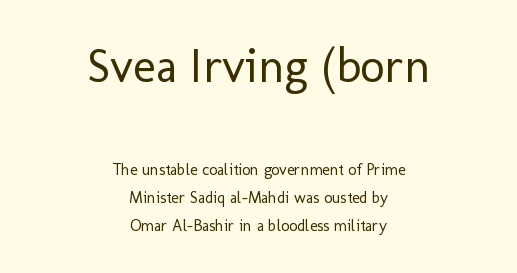
Ascenders rise straight up at ninety degrees. Words appear dense and cohesive because spacing is normal. The passage shown is typed in a proportional face where columns would drift. Does the bottom block carry the larger type? No, the top block does.
